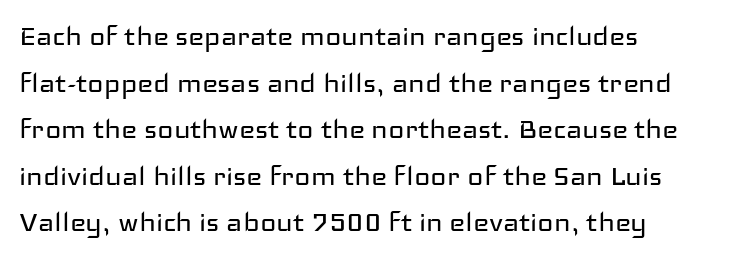
Q: Is the text bold? A: No.
Q: Is the text italic (slanted)? A: No, it is upright.
Q: Is the typeface a serif or a sans-serif typeface? A: Sans-serif.
Q: Is the text underlined? A: No.
Q: How is the paragraph aligned? A: Left-aligned.
Q: Is the spacing between letters normal or unusually wide? A: Normal.
Q: Is the spacing between lines tight, normal or loose? A: Normal.
Q: Width (condensed, normal, or wide)? A: Wide.
Q: Stroke contrast? A: Low.
Q: x-height? A: Medium.
Q: Monospaced? A: No.
